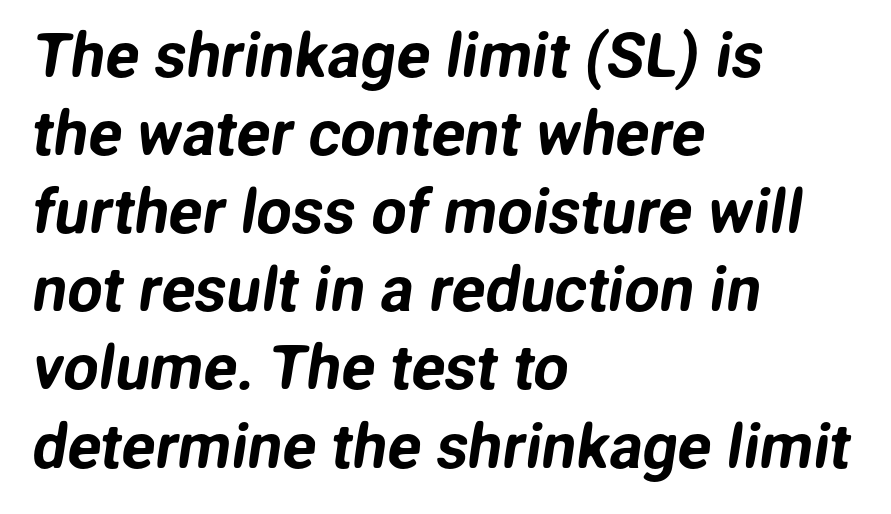
Q: Is the typeface a serif or a sans-serif typeface? A: Sans-serif.
Q: Is the text underlined? A: No.
Q: How is the paragraph aligned? A: Left-aligned.
Q: Is the spacing between letters normal or unusually wide? A: Normal.
Q: Is the spacing between lines tight, normal or loose? A: Normal.
Q: Width (condensed, normal, or wide)? A: Normal.
Q: Stroke contrast? A: Low.
Q: x-height? A: Medium.
Q: Monospaced? A: No.
